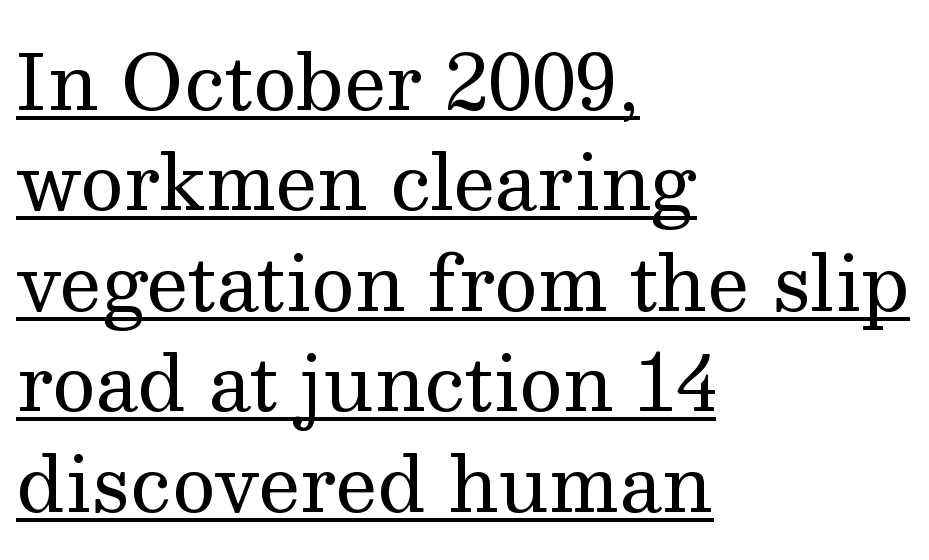
The face used here is proportionally spaced, like ordinary book or web type. Horizontal alignment here is leftward, the default for most running prose. Reading down the column, the eye jumps a familiar distance to each next line. The face used here is seriffed, in the tradition of book romans. Notice how the stems are strictly vertical — no italics here. Short note: letters normally spaced.
